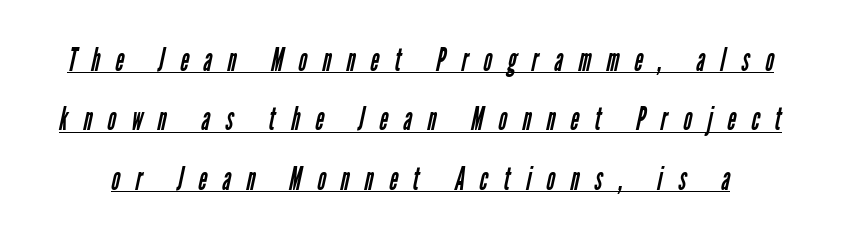
{"serif": "no", "bold": "no", "weight": "regular", "width": "condensed", "stroke_contrast": "low", "x_height": "medium", "monospaced": "no", "underline": "yes", "line_spacing_ratio": 1.8, "letter_spacing": "wide", "letter_spacing_em": 0.47, "glyph_px": 33}
